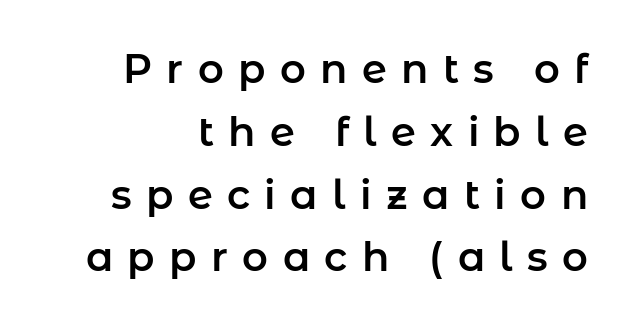
{"serif": "no", "italic": "no", "width": "normal", "stroke_contrast": "low", "x_height": "medium", "monospaced": "no", "underline": "no", "line_spacing": "normal", "line_spacing_ratio": 1.57, "letter_spacing": "wide", "letter_spacing_em": 0.36, "glyph_px": 40}
